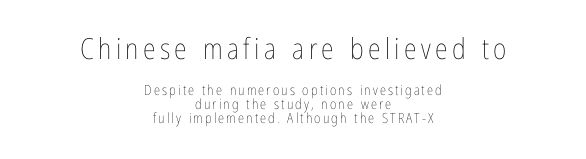
If you measured baseline to baseline, you'd find a short distance. Character size in the leading block exceeds that of the trailing block. Type without underlining. Do the letters lean? They stand straight.
